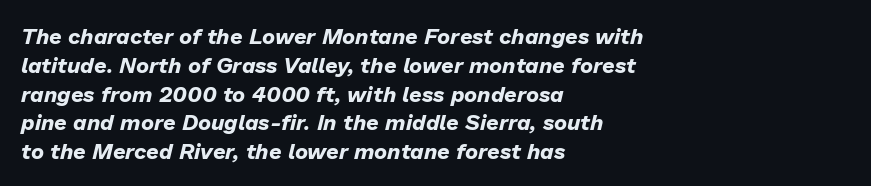
Honestly, there is no underline to notice here at all. The typesetter chose a ragged-right arrangement here. Glyph-to-glyph distance matches everyday printed text. Slanted lettering throughout.
